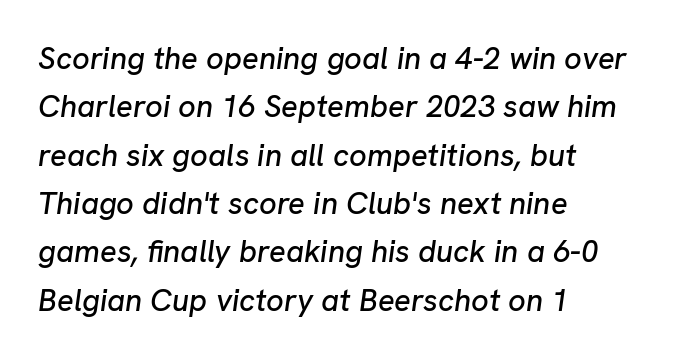
{"italic": "yes", "lean": "right", "slant_degrees": 8, "width": "normal", "stroke_contrast": "low", "x_height": "medium", "monospaced": "no", "underline": "no", "align": "left", "line_spacing": "normal", "line_spacing_ratio": 1.56, "letter_spacing": "normal", "letter_spacing_em": 0.0, "glyph_px": 31}
